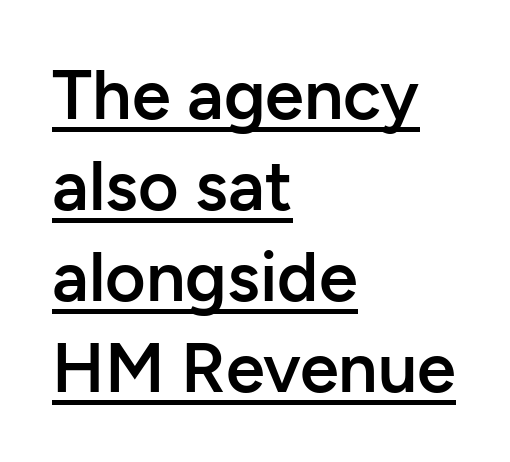
Q: Is the text bold? A: Semi-bold.
Q: Is the text italic (slanted)? A: No, it is upright.
Q: Is the typeface a serif or a sans-serif typeface? A: Sans-serif.
Q: Is the text underlined? A: Yes.
Q: How is the paragraph aligned? A: Left-aligned.
Q: Is the spacing between letters normal or unusually wide? A: Normal.
Q: Is the spacing between lines tight, normal or loose? A: Normal.
Q: Width (condensed, normal, or wide)? A: Normal.
Q: Stroke contrast? A: Low.
Q: x-height? A: Medium.
Q: Monospaced? A: No.
